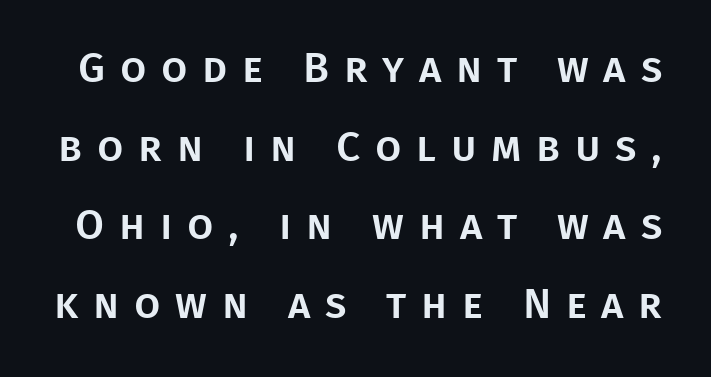
{"serif": "no", "italic": "no", "width": "normal", "stroke_contrast": "low", "x_height": "large", "monospaced": "no", "underline": "no", "line_spacing_ratio": 1.87, "letter_spacing": "wide", "letter_spacing_em": 0.35, "glyph_px": 42}
